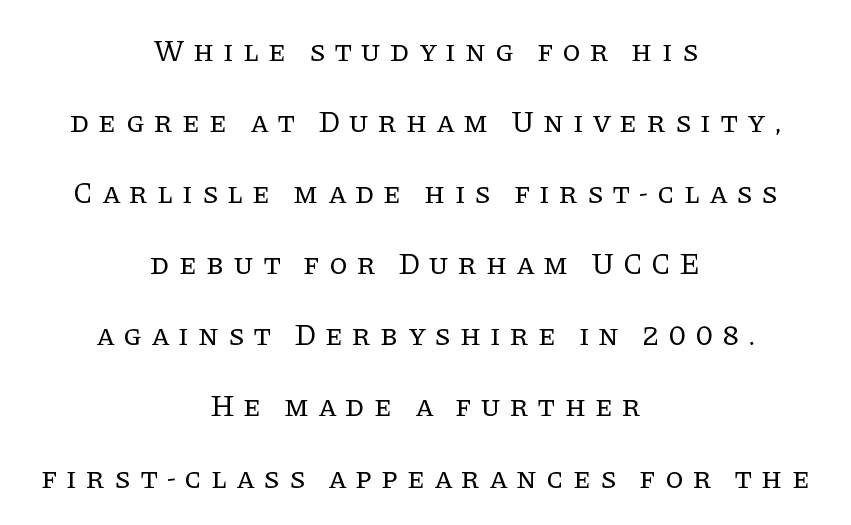
Visually the block forms a symmetrical silhouette, jagged on both flanks. There is plenty of visible air inserted between adjacent glyphs. The letters stand upright; this is a roman face. Each row of text sits above clean, open space.
